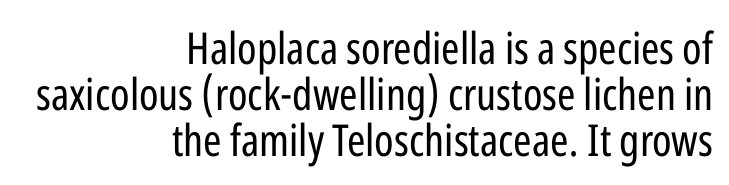
Q: Is the text bold? A: No.
Q: Is the text italic (slanted)? A: No, it is upright.
Q: Is the typeface a serif or a sans-serif typeface? A: Sans-serif.
Q: Is the text underlined? A: No.
Q: How is the paragraph aligned? A: Right-aligned.
Q: Is the spacing between letters normal or unusually wide? A: Normal.
Q: Is the spacing between lines tight, normal or loose? A: Tight.
Q: Width (condensed, normal, or wide)? A: Condensed.
Q: Stroke contrast? A: Low.
Q: x-height? A: Medium.
Q: Monospaced? A: No.
